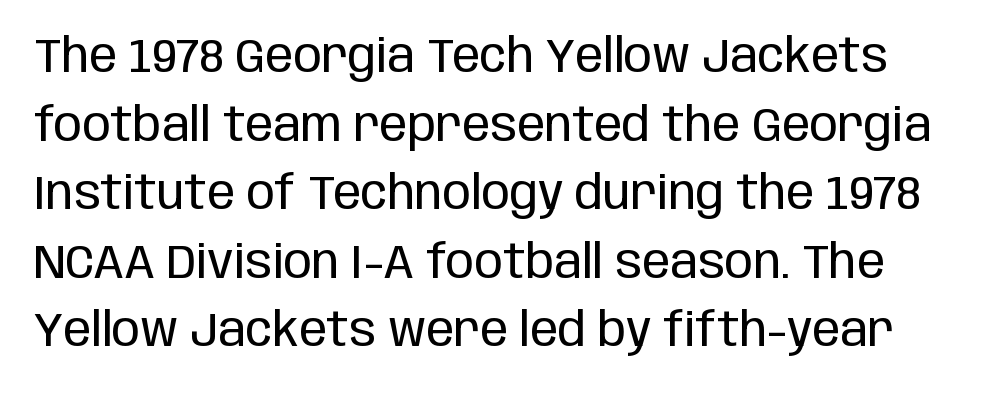
Q: Is the text bold? A: No.
Q: Is the text italic (slanted)? A: No, it is upright.
Q: Is the typeface a serif or a sans-serif typeface? A: Sans-serif.
Q: Is the text underlined? A: No.
Q: Is the spacing between letters normal or unusually wide? A: Normal.
Q: Is the spacing between lines tight, normal or loose? A: Normal.
Q: Width (condensed, normal, or wide)? A: Condensed.
Q: Stroke contrast? A: Low.
Q: x-height? A: Large.
Q: Monospaced? A: No.
